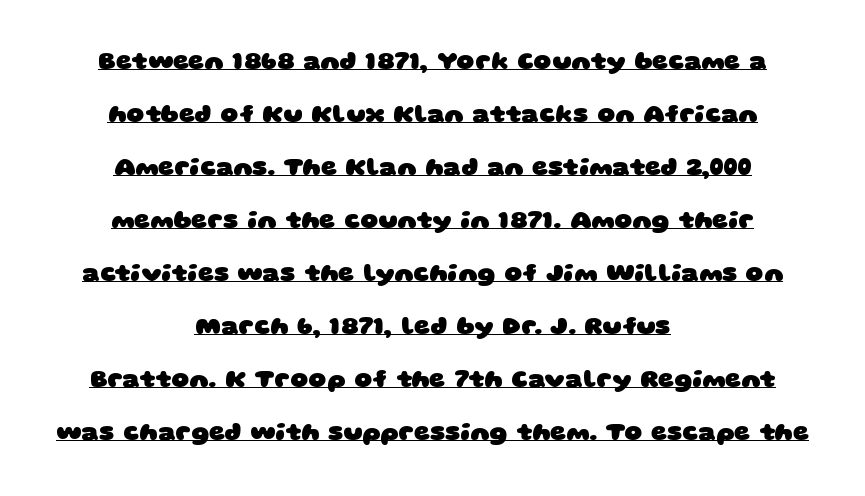
Is there an underline? Yes — a line sits under the letters. Teacher's note: observe the equal gaps on both sides — that is centered alignment. Summary of vertical rhythm: relaxed, with wide interline spacing. Strokes here are thick enough to call this a true bold. Short note: letters normally spaced.
